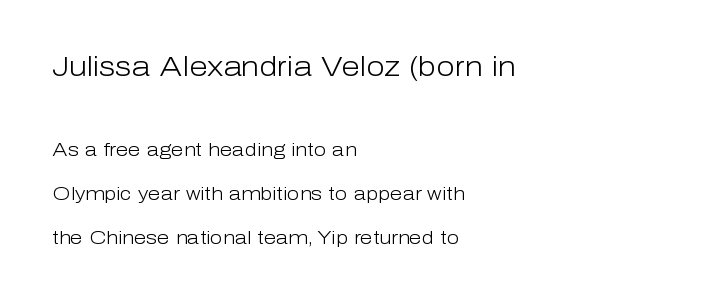
{"italic": "no", "bold": "no", "underline": "no", "align": "left", "line_spacing": "loose", "line_spacing_ratio": 2.45, "letter_spacing": "normal", "letter_spacing_em": 0.0, "larger_block": "first", "size_ratio": 1.5, "glyph_px": 27}
